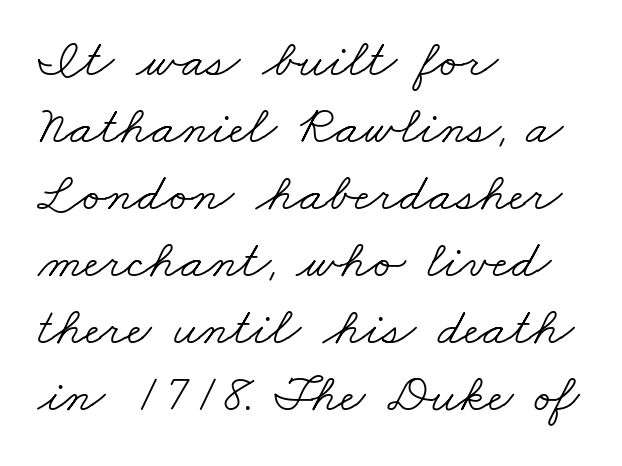
{"serif": "yes", "bold": "no", "weight": "light", "width": "wide", "stroke_contrast": "low", "x_height": "small", "monospaced": "no", "underline": "no", "align": "left", "line_spacing_ratio": 1.24, "letter_spacing": "normal", "letter_spacing_em": 0.0, "glyph_px": 54}
